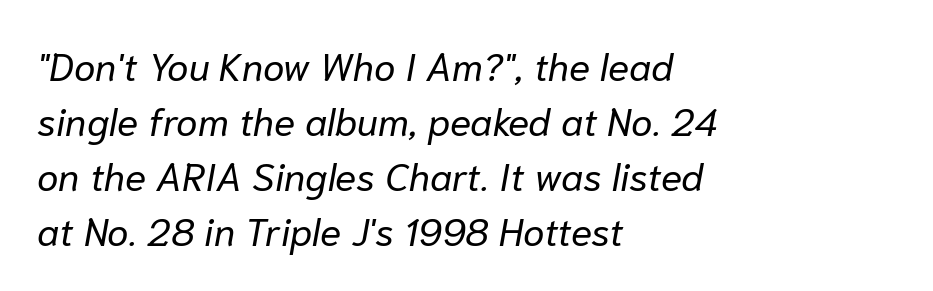
Q: Is the text bold? A: No.
Q: Is the text italic (slanted)? A: Yes, it leans right by about 10 degrees.
Q: Is the text underlined? A: No.
Q: How is the paragraph aligned? A: Left-aligned.
Q: Is the spacing between letters normal or unusually wide? A: Normal.
Q: Is the spacing between lines tight, normal or loose? A: Normal.
Q: Width (condensed, normal, or wide)? A: Normal.
Q: Stroke contrast? A: Low.
Q: x-height? A: Medium.
Q: Monospaced? A: No.
